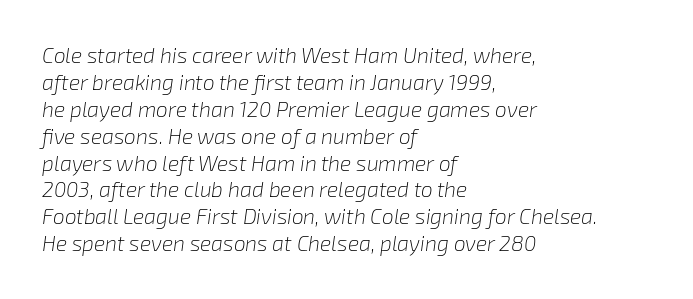
The image shows 21 px text type, italic (leaning right); set left-aligned, normal line spacing (1.28x), normal letter spacing, not underlined.
